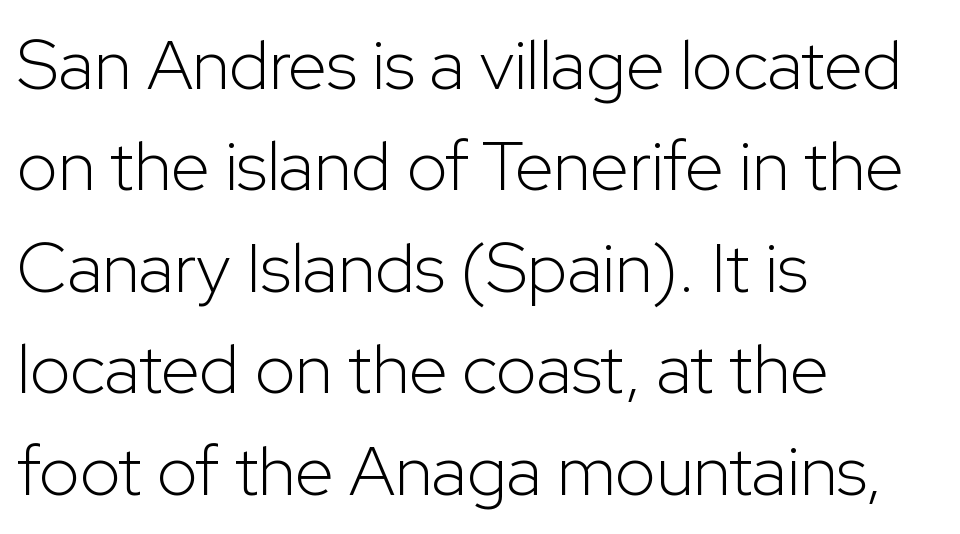
Q: Is the text bold? A: No.
Q: Is the text italic (slanted)? A: No, it is upright.
Q: Is the typeface a serif or a sans-serif typeface? A: Sans-serif.
Q: Is the text underlined? A: No.
Q: How is the paragraph aligned? A: Left-aligned.
Q: Is the spacing between letters normal or unusually wide? A: Normal.
Q: Is the spacing between lines tight, normal or loose? A: Normal.
Q: Width (condensed, normal, or wide)? A: Normal.
Q: Stroke contrast? A: Low.
Q: x-height? A: Medium.
Q: Monospaced? A: No.
